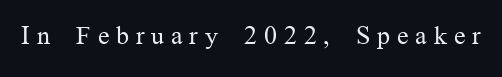
Q: Is the text bold? A: No.
Q: Is the text italic (slanted)? A: No, it is upright.
Q: Is the text underlined? A: No.
Q: Is the spacing between letters normal or unusually wide? A: Unusually wide.
